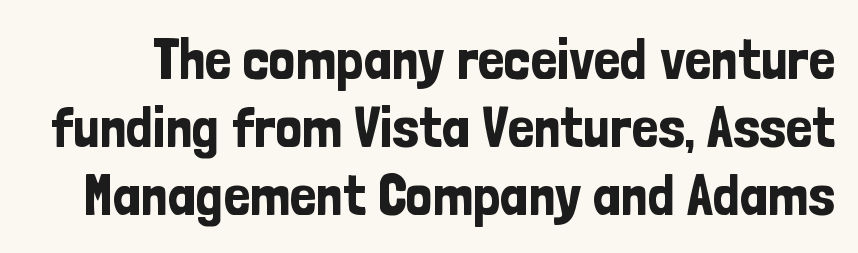
Q: Is the text italic (slanted)? A: No, it is upright.
Q: Is the typeface a serif or a sans-serif typeface? A: Sans-serif.
Q: Is the text underlined? A: No.
Q: Is the spacing between letters normal or unusually wide? A: Normal.
Q: Is the spacing between lines tight, normal or loose? A: Tight.
Q: Width (condensed, normal, or wide)? A: Condensed.
Q: Stroke contrast? A: Low.
Q: x-height? A: Medium.
Q: Monospaced? A: No.
